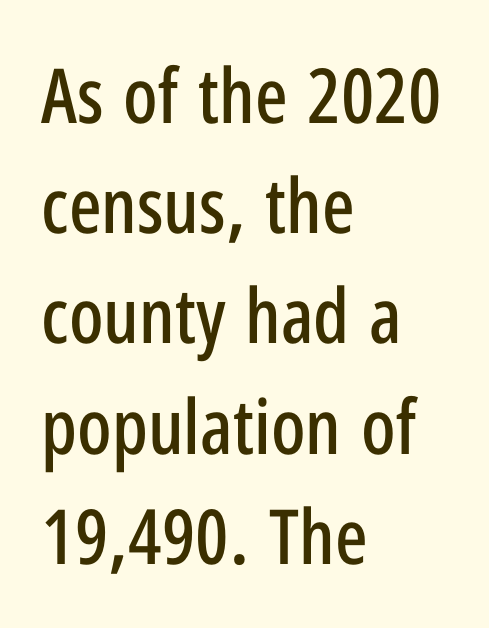
Letters rest on an invisible, unmarked baseline. The rag falls on the right side of this text block. These lines are rendered in a variable-pitch font. Summary of vertical rhythm: regular, with standard interline spacing.
